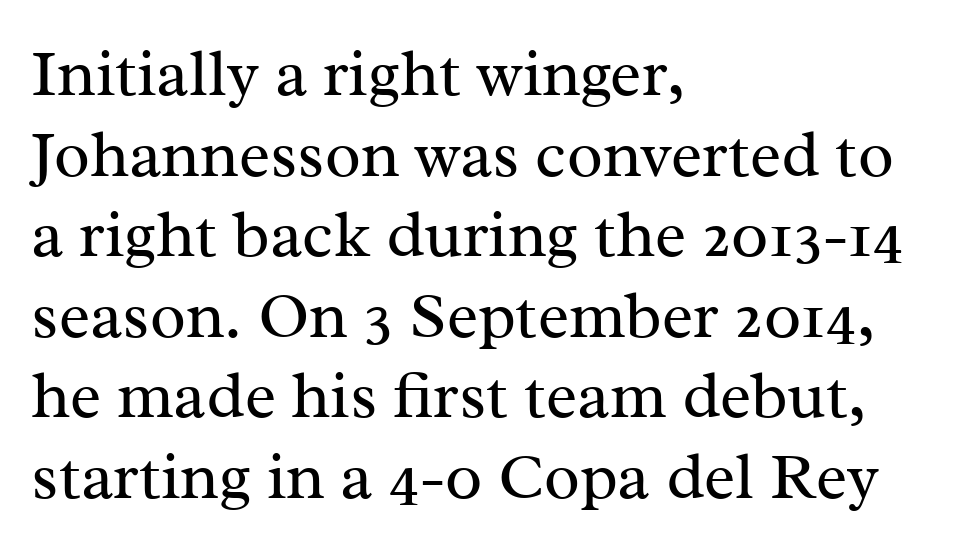
What stands out about the letter spacing? Nothing — it is the standard amount. Notice how the stems are strictly vertical — no italics here. Stem width sits at or under what a default text font uses. One-word summary of the alignment: left.
